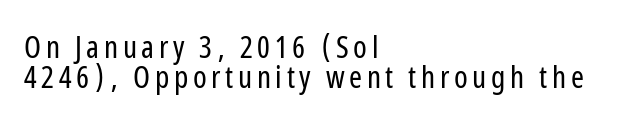
The image shows 31 px regular-weight, condensed sans-serif type, upright; set left-aligned, tight line spacing (0.96x), not underlined; low stroke contrast and a medium x-height.
